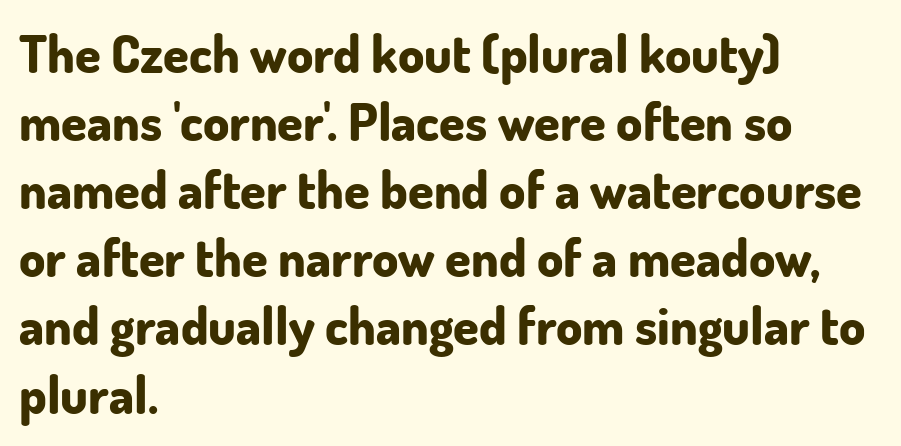
The image shows 52 px bold sans-serif type, upright; set left-aligned, normal line spacing (1.31x), normal letter spacing, not underlined; low stroke contrast and a small x-height.
